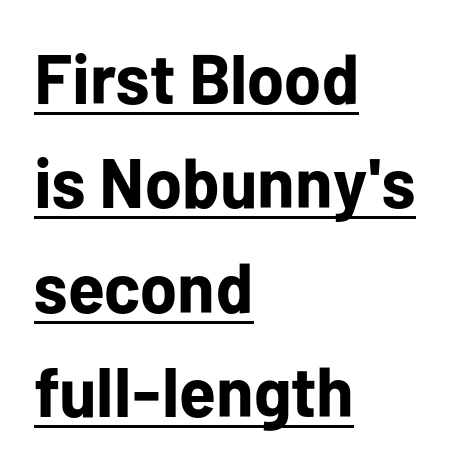
Q: Is the text bold? A: Yes.
Q: Is the text italic (slanted)? A: No, it is upright.
Q: Is the typeface a serif or a sans-serif typeface? A: Sans-serif.
Q: Is the text underlined? A: Yes.
Q: How is the paragraph aligned? A: Left-aligned.
Q: Is the spacing between letters normal or unusually wide? A: Normal.
Q: Is the spacing between lines tight, normal or loose? A: Normal.
Q: Width (condensed, normal, or wide)? A: Normal.
Q: Stroke contrast? A: Low.
Q: x-height? A: Medium.
Q: Monospaced? A: No.
